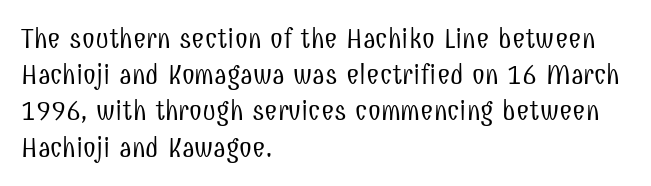
Q: Is the text bold? A: No.
Q: Is the text italic (slanted)? A: No, it is upright.
Q: Is the typeface a serif or a sans-serif typeface? A: Sans-serif.
Q: Is the text underlined? A: No.
Q: How is the paragraph aligned? A: Left-aligned.
Q: Is the spacing between letters normal or unusually wide? A: Normal.
Q: Is the spacing between lines tight, normal or loose? A: Normal.
Q: Width (condensed, normal, or wide)? A: Condensed.
Q: Stroke contrast? A: Low.
Q: x-height? A: Medium.
Q: Monospaced? A: No.
